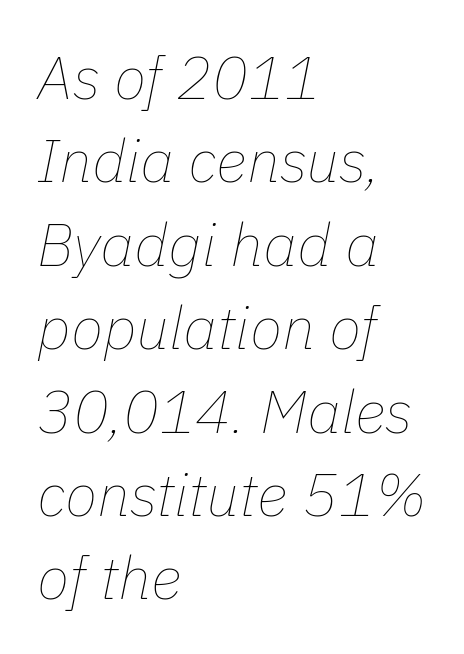
The image shows 60 px thin type, italic (leaning right); set left-aligned, normal line spacing (1.39x), normal letter spacing, not underlined; low stroke contrast and a medium x-height.
